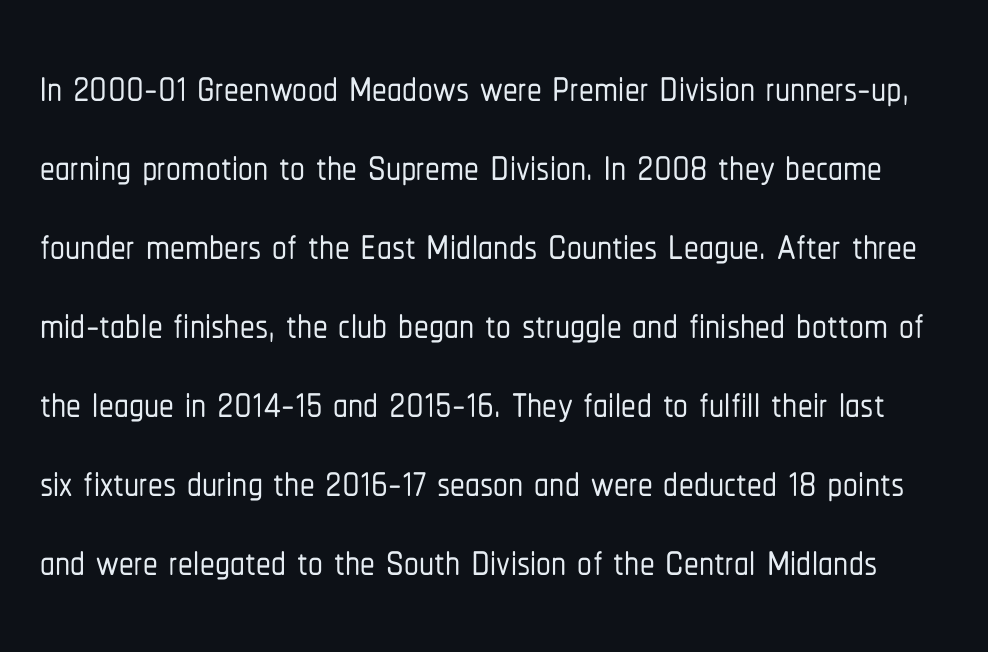
This is the regular roman posture of the typeface. This sample keeps an unexceptional amount of space between lines. The gap between lines stays unmarked. A sans-serif font was chosen for this passage. Note the varied advance widths — an 'i' is clearly narrower than an 'm'.
